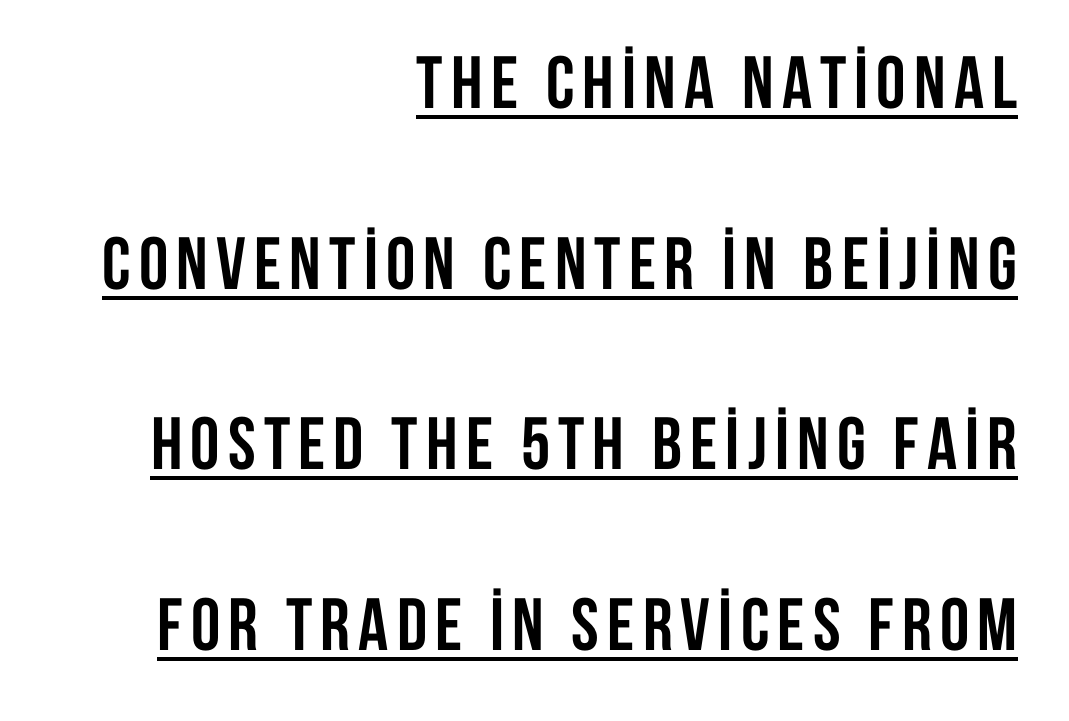
The image shows 74 px semibold, condensed sans-serif type, upright; set right-aligned, loose line spacing (2.44x), underlined; low stroke contrast and a large x-height.
